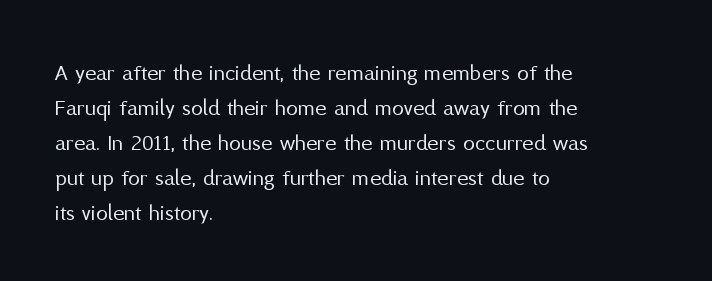
{"italic": "no", "bold": "no", "underline": "no", "align": "left", "line_spacing": "normal", "line_spacing_ratio": 1.46, "letter_spacing": "normal", "letter_spacing_em": 0.0, "glyph_px": 24}
